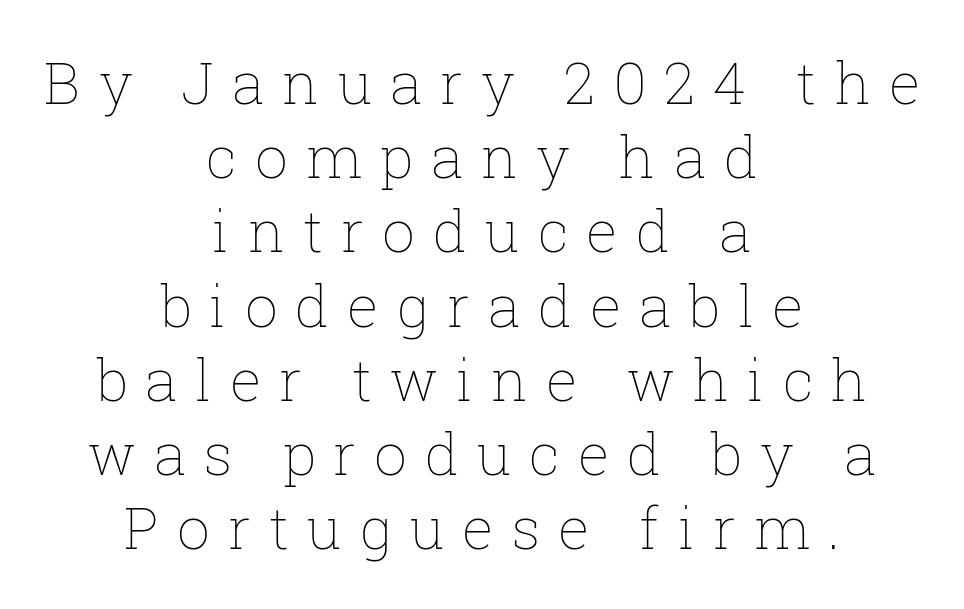
The image shows 58 px thin type, upright; set centered, normal line spacing (1.28x), unusually wide letter spacing (+0.31 em), not underlined; low stroke contrast and a medium x-height.
